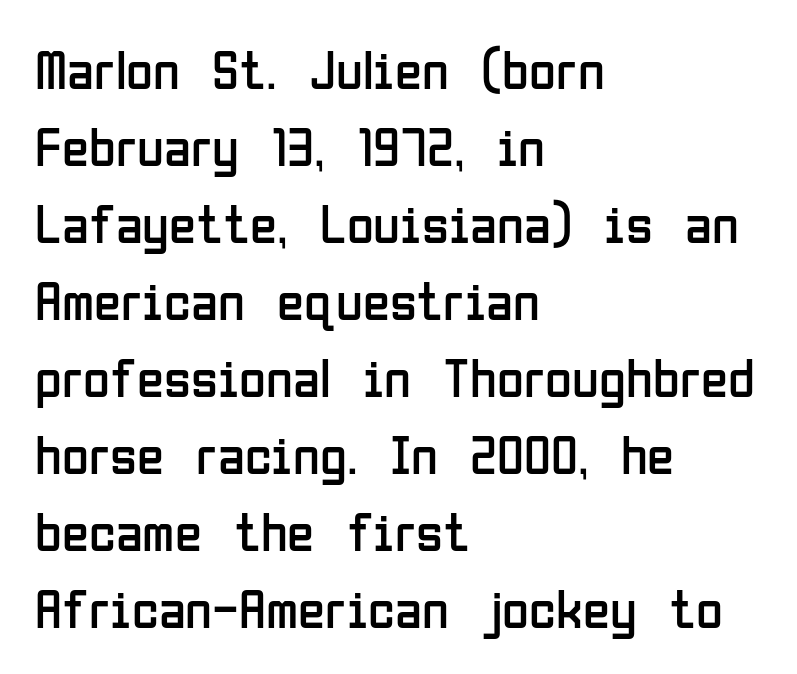
Q: Is the text bold? A: No.
Q: Is the text italic (slanted)? A: No, it is upright.
Q: Is the typeface a serif or a sans-serif typeface? A: Sans-serif.
Q: Is the text underlined? A: No.
Q: How is the paragraph aligned? A: Left-aligned.
Q: Is the spacing between letters normal or unusually wide? A: Normal.
Q: Is the spacing between lines tight, normal or loose? A: Normal.
Q: Width (condensed, normal, or wide)? A: Condensed.
Q: Stroke contrast? A: Low.
Q: x-height? A: Medium.
Q: Monospaced? A: No.
